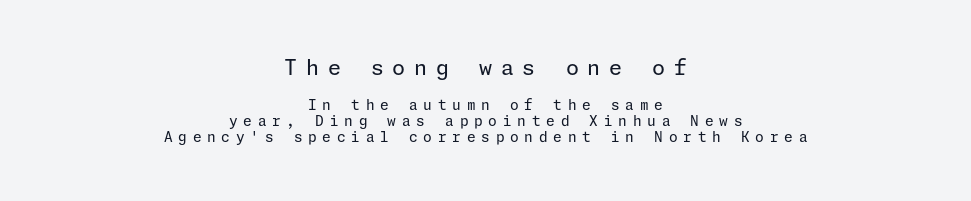
{"italic": "no", "bold": "no", "underline": "no", "align": "center", "line_spacing": "tight", "line_spacing_ratio": 1.15, "letter_spacing": "wide", "letter_spacing_em": 0.41, "larger_block": "first", "size_ratio": 1.5, "glyph_px": 21}
